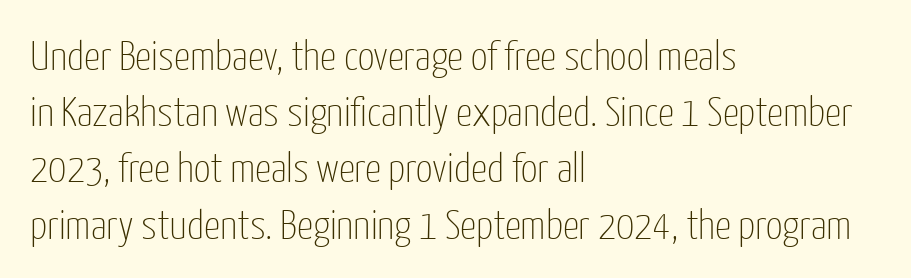
{"serif": "no", "italic": "no", "bold": "no", "weight": "thin", "width": "condensed", "stroke_contrast": "low", "x_height": "medium", "monospaced": "no", "underline": "no", "align": "left", "line_spacing": "normal", "line_spacing_ratio": 1.37, "letter_spacing": "normal", "letter_spacing_em": 0.0, "glyph_px": 41}
